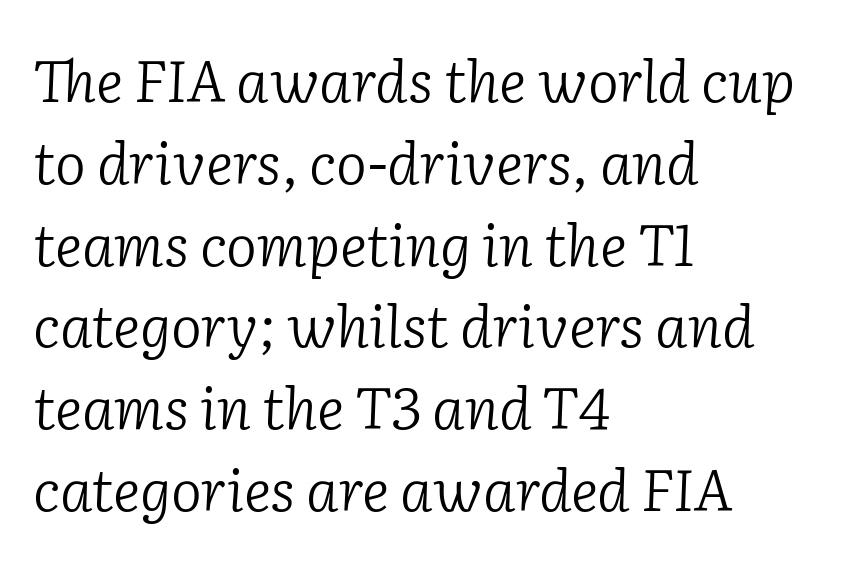
{"serif": "yes", "italic": "yes", "lean": "right", "slant_degrees": 2, "bold": "no", "weight": "light", "width": "normal", "stroke_contrast": "low", "x_height": "medium", "monospaced": "no", "underline": "no", "align": "left", "line_spacing": "normal", "line_spacing_ratio": 1.41, "letter_spacing": "normal", "letter_spacing_em": 0.0, "glyph_px": 58}
